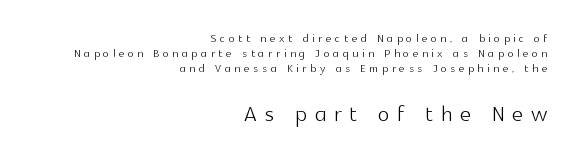
{"serif": "no", "italic": "no", "bold": "no", "weight": "light", "width": "normal", "x_height": "medium", "monospaced": "no", "underline": "no", "align": "right", "line_spacing": "tight", "line_spacing_ratio": 1.01, "letter_spacing": "wide", "letter_spacing_em": 0.26, "larger_block": "second", "size_ratio": 2.0, "glyph_px": 30}
